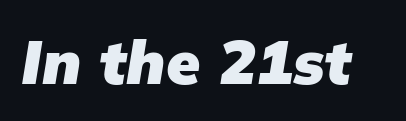
The image shows 62 px heavy type, italic (leaning right); set normal letter spacing, not underlined; low stroke contrast and a medium x-height.
